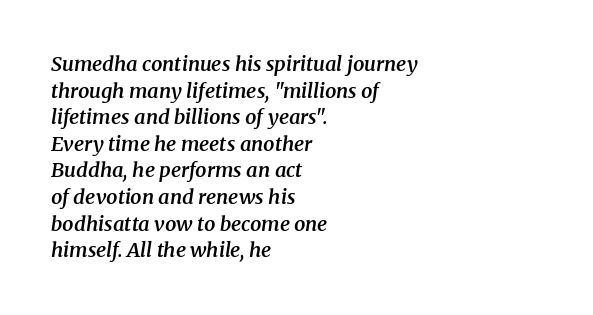
In terms of posture, this sample is oblique. Regarding leading, the lines here are spaced in the standard way. Glyph-to-glyph distance matches everyday printed text. Descenders are the only things crossing below the line. These words are printed semibold, heavier than regular yet not bold.
